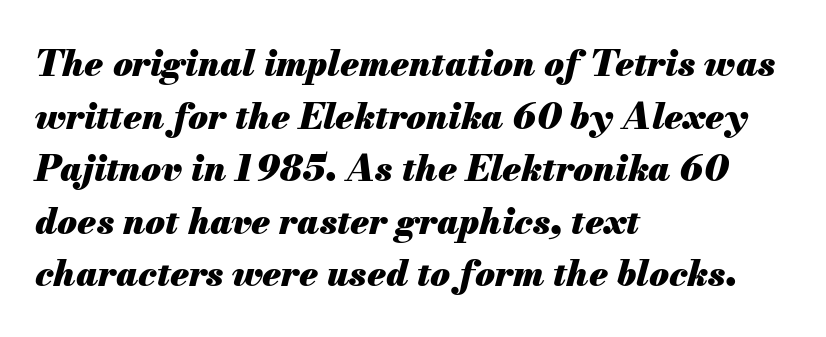
{"italic": "yes", "lean": "right", "slant_degrees": 13, "bold": "yes", "weight": "heavy", "width": "normal", "stroke_contrast": "medium", "x_height": "small", "monospaced": "no", "underline": "no", "align": "left", "line_spacing": "normal", "line_spacing_ratio": 1.46, "letter_spacing": "normal", "letter_spacing_em": 0.0, "glyph_px": 36}
